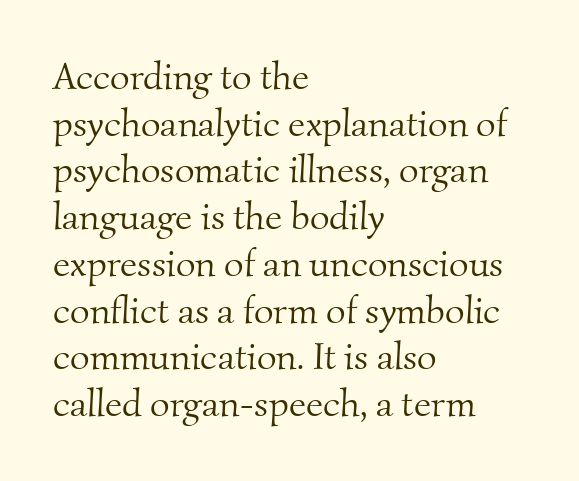
{"serif": "yes", "bold": "no", "weight": "light", "width": "normal", "stroke_contrast": "medium", "x_height": "small", "monospaced": "no", "underline": "no", "align": "left", "line_spacing_ratio": 1.23, "letter_spacing": "normal", "letter_spacing_em": 0.0, "glyph_px": 38}
